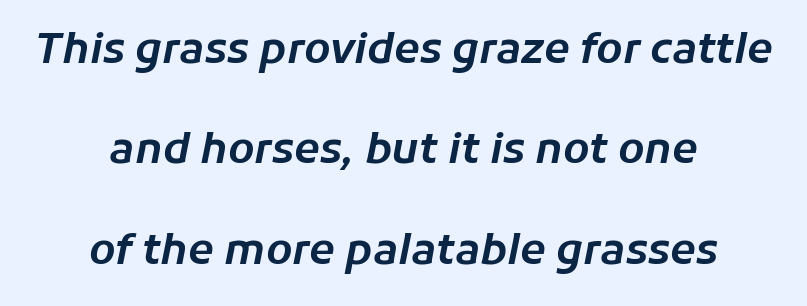
Q: Is the text italic (slanted)? A: Yes, it leans right by about 11 degrees.
Q: Is the text underlined? A: No.
Q: How is the paragraph aligned? A: Centered.
Q: Is the spacing between letters normal or unusually wide? A: Normal.
Q: Is the spacing between lines tight, normal or loose? A: Loose.
Q: Width (condensed, normal, or wide)? A: Normal.
Q: Stroke contrast? A: Low.
Q: x-height? A: Medium.
Q: Monospaced? A: No.
